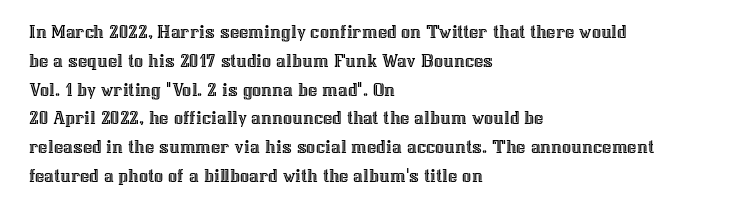
{"italic": "no", "underline": "no", "align": "left", "line_spacing": "normal", "line_spacing_ratio": 1.44, "letter_spacing": "normal", "letter_spacing_em": 0.0, "glyph_px": 20}
